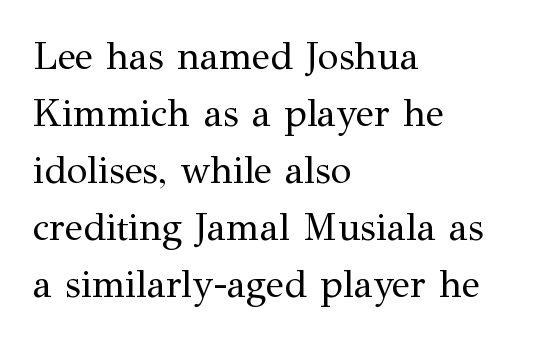
{"serif": "yes", "italic": "no", "bold": "no", "weight": "regular", "width": "normal", "stroke_contrast": "medium", "x_height": "medium", "monospaced": "no", "underline": "no", "align": "left", "line_spacing": "normal", "line_spacing_ratio": 1.5, "letter_spacing": "normal", "letter_spacing_em": 0.0, "glyph_px": 38}
